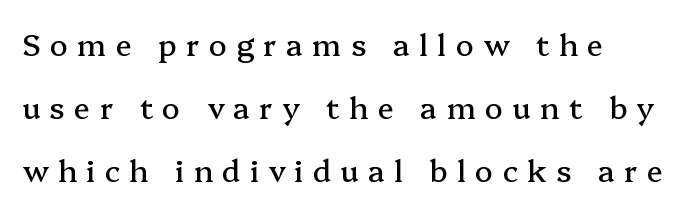
The image shows 30 px serif type, upright; set left-aligned, loose line spacing (2.1x), unusually wide letter spacing (+0.31 em), not underlined; medium stroke contrast and a medium x-height.
